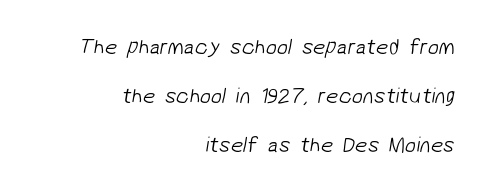
Q: Is the text bold? A: No.
Q: Is the text underlined? A: No.
Q: How is the paragraph aligned? A: Right-aligned.
Q: Is the spacing between letters normal or unusually wide? A: Normal.
Q: Is the spacing between lines tight, normal or loose? A: Loose.
